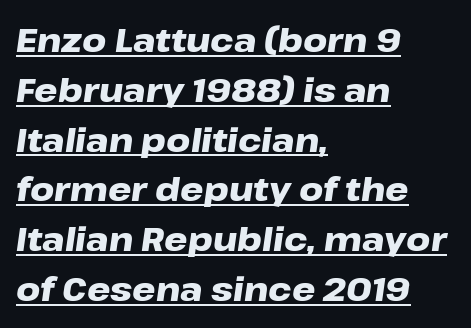
{"italic": "yes", "lean": "right", "slant_degrees": 8, "bold": "yes", "weight": "heavy", "width": "wide", "stroke_contrast": "low", "x_height": "medium", "monospaced": "no", "underline": "yes", "align": "left", "line_spacing": "normal", "line_spacing_ratio": 1.51, "letter_spacing": "normal", "letter_spacing_em": 0.0, "glyph_px": 33}
